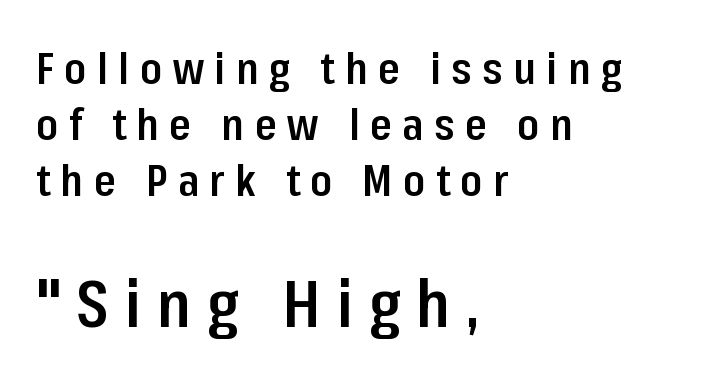
Larger block? The one below; the one above is distinctly smaller. The lines are quadded left. Vertical spacing — default. Looks like regular typesetting: each glyph gets only the width it needs.
